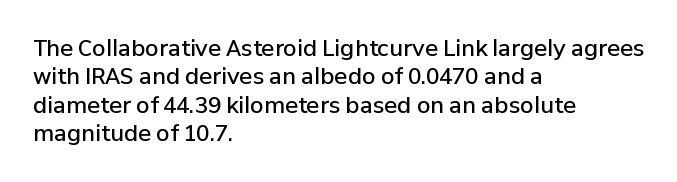
{"italic": "no", "bold": "semi", "underline": "no", "align": "left", "line_spacing": "normal", "line_spacing_ratio": 1.29, "letter_spacing": "normal", "letter_spacing_em": 0.0, "glyph_px": 22}
